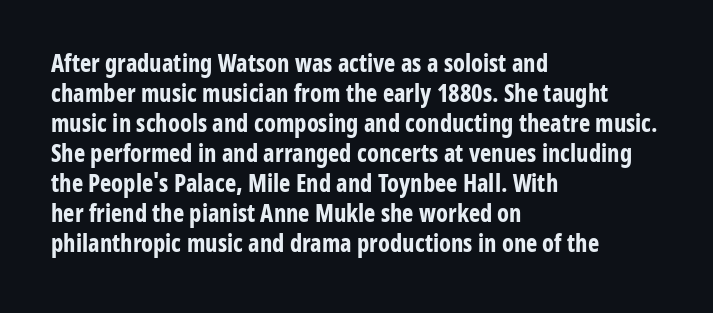
{"italic": "no", "bold": "yes", "underline": "no", "align": "left", "line_spacing": "normal", "line_spacing_ratio": 1.25, "letter_spacing": "normal", "letter_spacing_em": 0.0, "glyph_px": 24}
